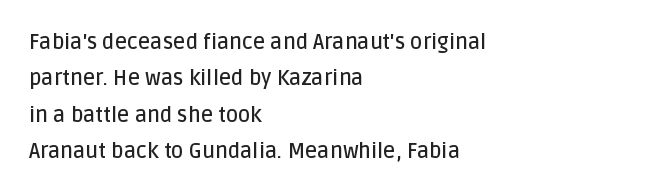
This rendering leaves character spacing at its baseline value. Unmarked baselines from the first word to the last. The rag falls on the right side of this text block. Is the type bold? Partly — it's a semibold, heavier than regular but not fully bold.
